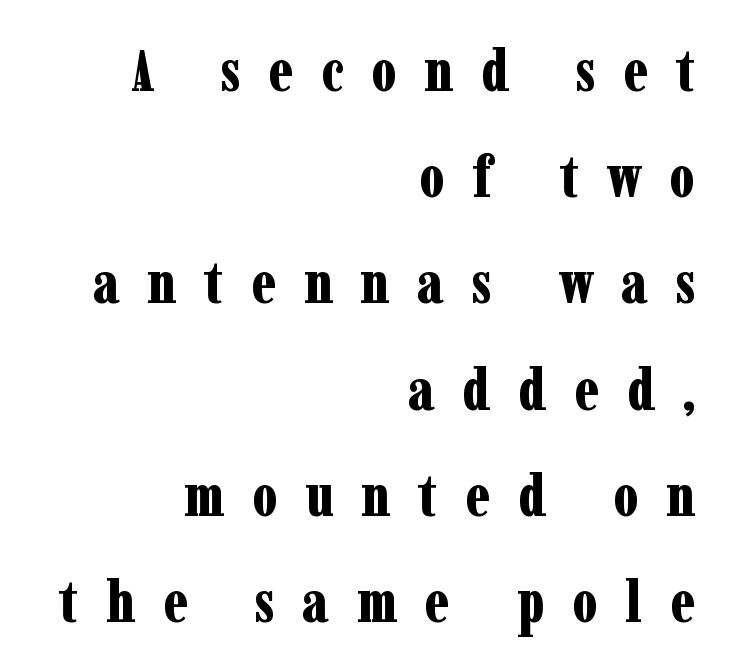
Type style note: has serifs. Note the varied advance widths — an 'i' is clearly narrower than an 'm'. The rendering anchors every line to the right-hand side. It's the straight-up-and-down kind of type.
